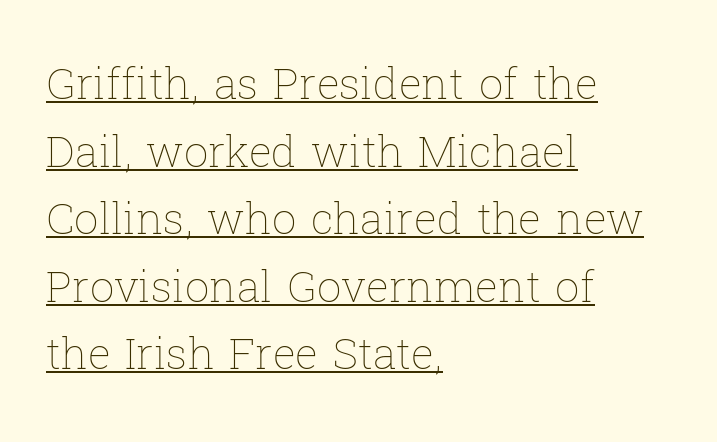
Q: Is the text bold? A: No.
Q: Is the text italic (slanted)? A: No, it is upright.
Q: Is the text underlined? A: Yes.
Q: How is the paragraph aligned? A: Left-aligned.
Q: Is the spacing between letters normal or unusually wide? A: Normal.
Q: Is the spacing between lines tight, normal or loose? A: Normal.
Q: Width (condensed, normal, or wide)? A: Normal.
Q: Stroke contrast? A: Low.
Q: x-height? A: Medium.
Q: Monospaced? A: No.
